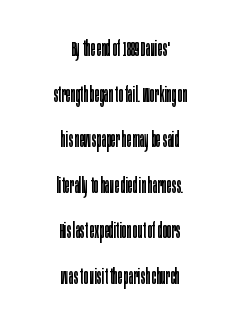
Q: Is the text bold? A: No.
Q: Is the text italic (slanted)? A: No, it is upright.
Q: Is the text underlined? A: No.
Q: How is the paragraph aligned? A: Centered.
Q: Is the spacing between letters normal or unusually wide? A: Normal.
Q: Is the spacing between lines tight, normal or loose? A: Loose.
